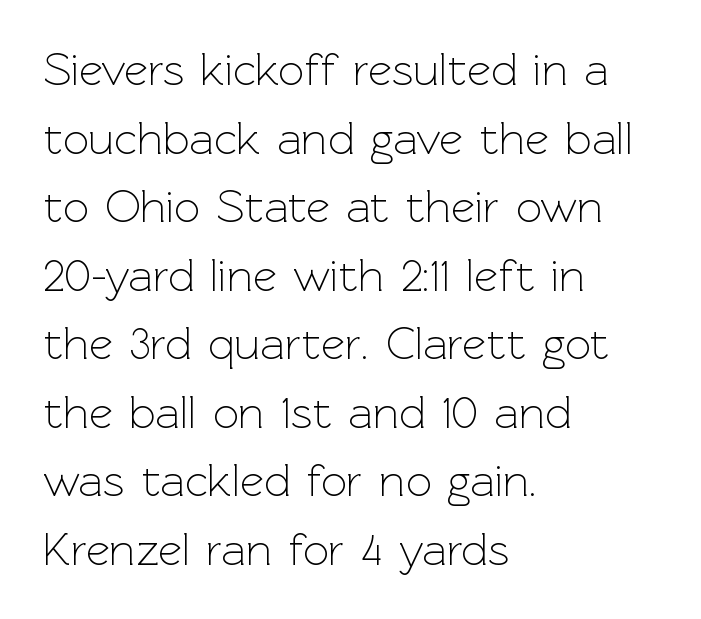
Is the stroke heavy? The answer is a plain regular-or-lighter. A typesetter would call this proportional, since set widths differ per character. The type family on display is of the sans-serif kind. The passage shown is not underscored anywhere. The lines sit at an ordinary, default distance from one another. Students, note that the glyphs here touch the page at normal intervals.
